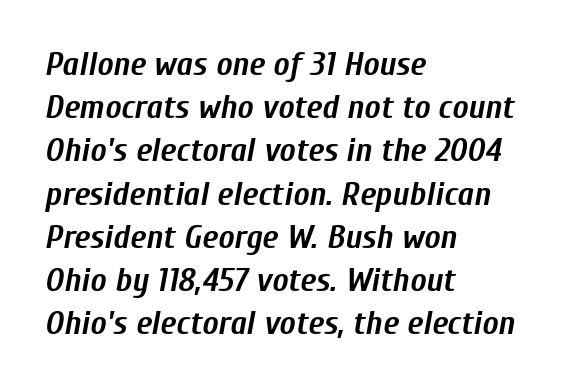
The image shows 34 px semibold, condensed type, italic (leaning right); set left-aligned, normal line spacing (1.27x), normal letter spacing, not underlined; low stroke contrast and a medium x-height.
